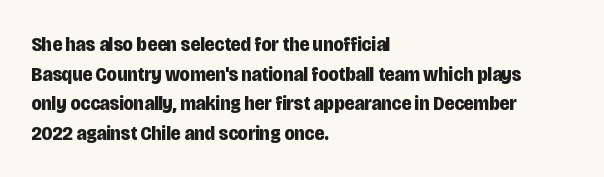
The image shows 21 px bold type, upright; set left-aligned, normal line spacing (1.41x), normal letter spacing, not underlined.
